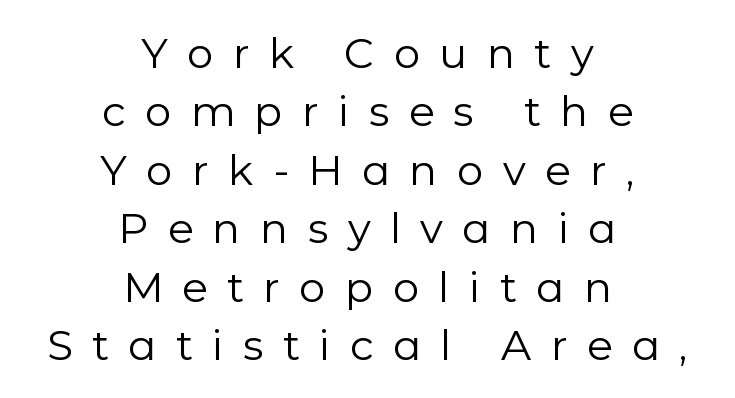
{"serif": "no", "italic": "no", "bold": "no", "weight": "regular", "width": "normal", "stroke_contrast": "low", "x_height": "medium", "monospaced": "no", "underline": "no", "align": "center", "line_spacing": "normal", "line_spacing_ratio": 1.39, "letter_spacing": "wide", "letter_spacing_em": 0.46, "glyph_px": 42}
